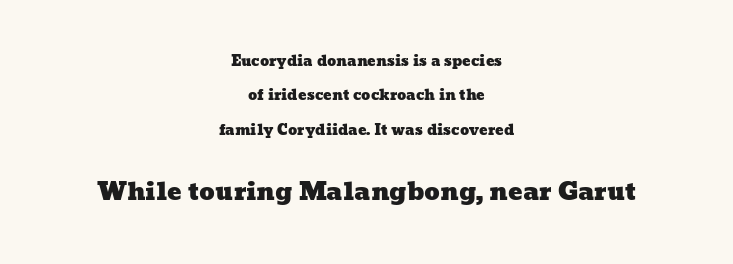
{"underline": "no", "align": "center", "line_spacing": "loose", "line_spacing_ratio": 2.45, "letter_spacing": "normal", "letter_spacing_em": 0.0, "larger_block": "second", "size_ratio": 1.71, "glyph_px": 24}
